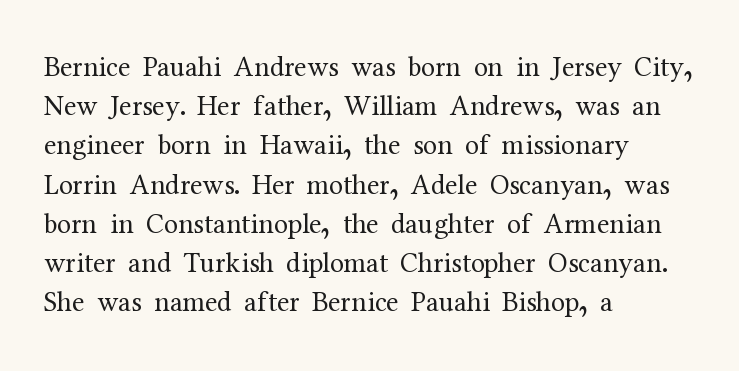
{"serif": "yes", "italic": "no", "bold": "no", "weight": "regular", "width": "normal", "stroke_contrast": "medium", "x_height": "medium", "monospaced": "no", "underline": "no", "align": "left", "line_spacing": "normal", "line_spacing_ratio": 1.4, "letter_spacing": "normal", "letter_spacing_em": 0.0, "glyph_px": 28}
